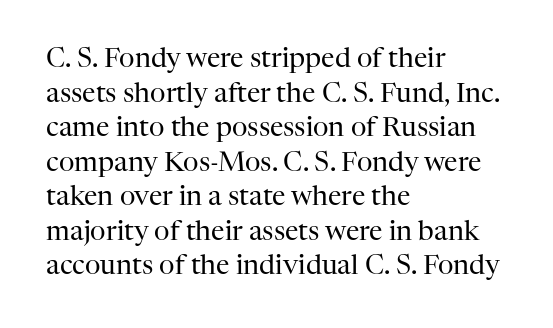
Q: Is the text bold? A: No.
Q: Is the text italic (slanted)? A: No, it is upright.
Q: Is the text underlined? A: No.
Q: How is the paragraph aligned? A: Left-aligned.
Q: Is the spacing between letters normal or unusually wide? A: Normal.
Q: Is the spacing between lines tight, normal or loose? A: Normal.
